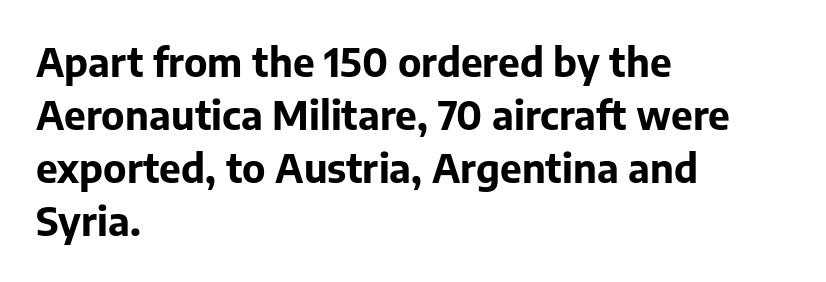
The image shows 39 px bold sans-serif type, upright; set left-aligned, normal line spacing (1.36x), normal letter spacing, not underlined; low stroke contrast and a medium x-height.
